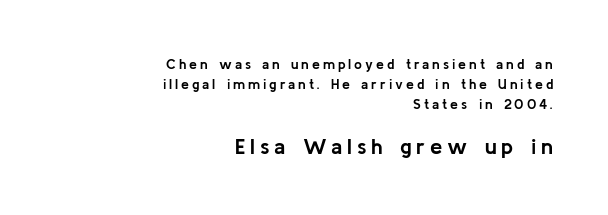
Q: Is the text bold? A: Yes.
Q: Is the text italic (slanted)? A: No, it is upright.
Q: Is the text underlined? A: No.
Q: How is the paragraph aligned? A: Right-aligned.
Q: Is the spacing between letters normal or unusually wide? A: Unusually wide.
Q: Is the spacing between lines tight, normal or loose? A: Normal.
Q: Which block of text is set in a larger size, the first (top) or the second (bottom)? A: The second (bottom) one.
